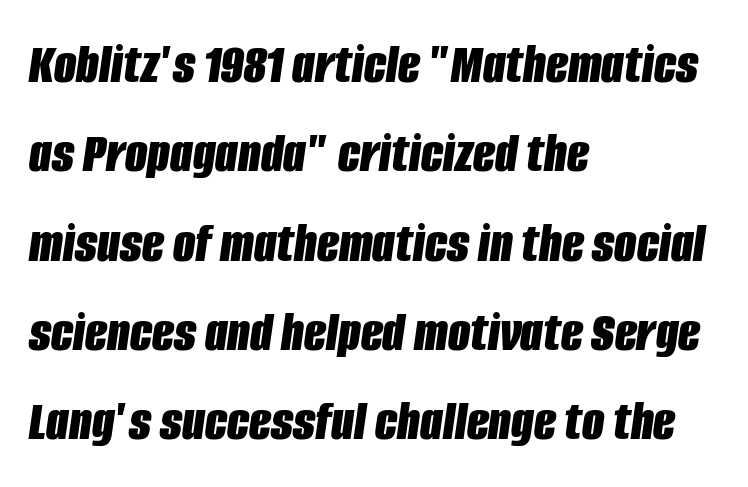
The image shows 58 px bold, condensed type, italic (leaning right); set left-aligned, normal line spacing (1.54x), normal letter spacing, not underlined; low stroke contrast and a large x-height.
